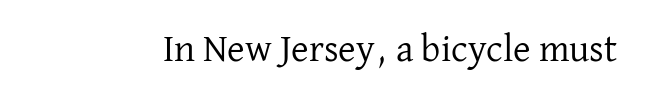
Is the type heavy? It reads as light-to-regular instead. Lines of text with bare space underneath. Regarding serifs, this sample has them. This is the regular roman posture of the typeface. Spacing verdict: proportional, widths tailored to each character. Words appear dense and cohesive because spacing is normal.
